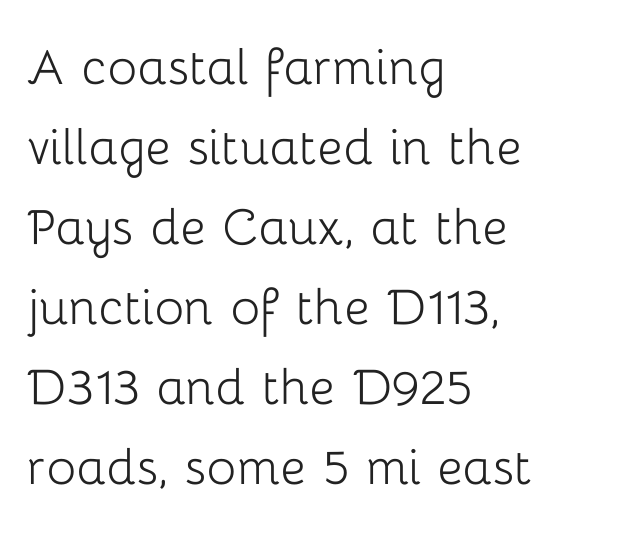
Q: Is the text bold? A: No.
Q: Is the text italic (slanted)? A: No, it is upright.
Q: Is the typeface a serif or a sans-serif typeface? A: Sans-serif.
Q: Is the text underlined? A: No.
Q: How is the paragraph aligned? A: Left-aligned.
Q: Is the spacing between letters normal or unusually wide? A: Normal.
Q: Is the spacing between lines tight, normal or loose? A: Normal.
Q: Width (condensed, normal, or wide)? A: Normal.
Q: Stroke contrast? A: Low.
Q: x-height? A: Medium.
Q: Monospaced? A: No.
